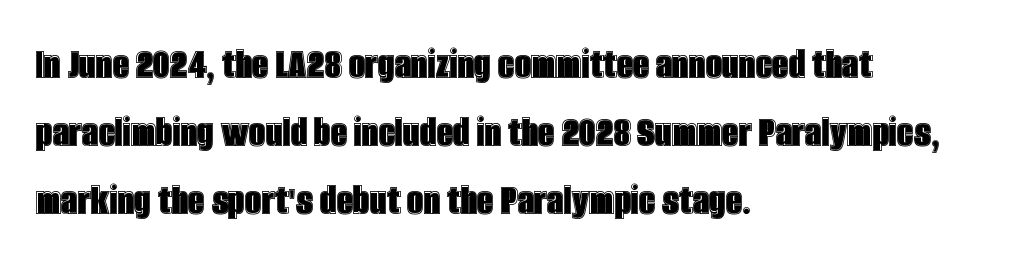
Q: Is the text italic (slanted)? A: No, it is upright.
Q: Is the text underlined? A: No.
Q: How is the paragraph aligned? A: Left-aligned.
Q: Is the spacing between letters normal or unusually wide? A: Normal.
Q: Is the spacing between lines tight, normal or loose? A: Normal.
Q: Width (condensed, normal, or wide)? A: Condensed.
Q: x-height? A: Large.
Q: Monospaced? A: No.
